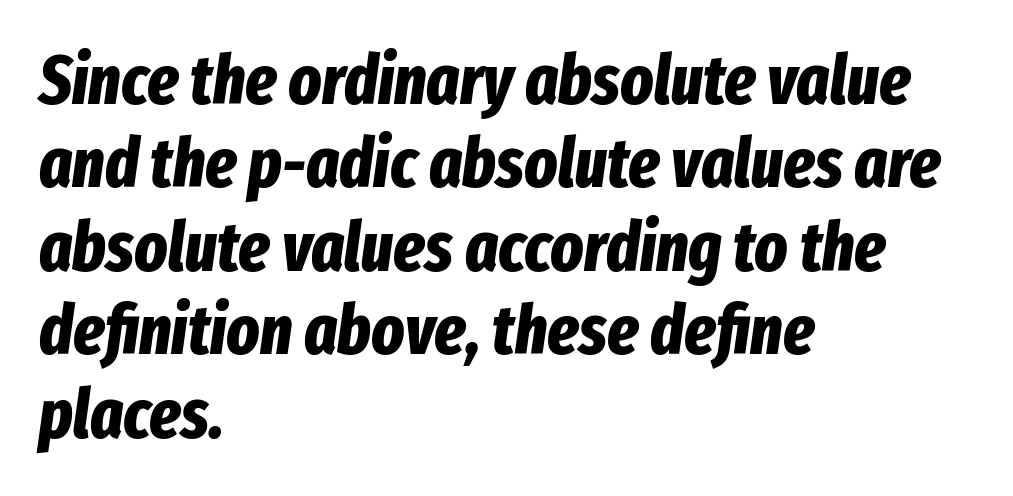
Proportional: the letters do not fall into vertical columns. Yep, that's italic — everything's leaning. Compared with typical body copy, the letter spacing here is the same. Thick stems and heavy bowls — unmistakably bold.
